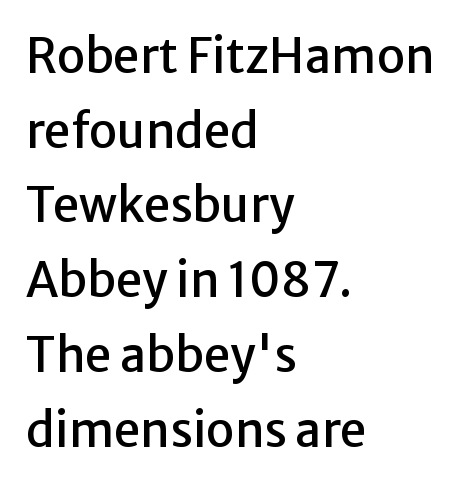
Q: Is the text italic (slanted)? A: No, it is upright.
Q: Is the typeface a serif or a sans-serif typeface? A: Sans-serif.
Q: Is the text underlined? A: No.
Q: How is the paragraph aligned? A: Left-aligned.
Q: Is the spacing between letters normal or unusually wide? A: Normal.
Q: Is the spacing between lines tight, normal or loose? A: Normal.
Q: Width (condensed, normal, or wide)? A: Normal.
Q: Stroke contrast? A: Low.
Q: x-height? A: Medium.
Q: Monospaced? A: No.
